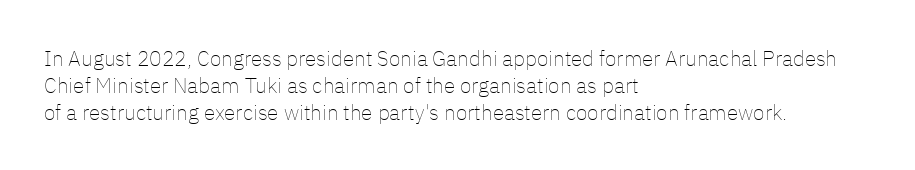
Q: Is the text bold? A: No.
Q: Is the text italic (slanted)? A: No, it is upright.
Q: Is the text underlined? A: No.
Q: How is the paragraph aligned? A: Left-aligned.
Q: Is the spacing between letters normal or unusually wide? A: Normal.
Q: Is the spacing between lines tight, normal or loose? A: Normal.
